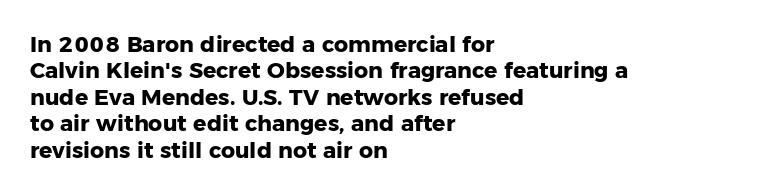
Stroke thickness is high; the sample reads as a true bold. Underline: absent. The horizontal fit of the characters is conventional and even. Do the letters lean? They stand straight. Horizontal alignment here is leftward, the default for most running prose.
